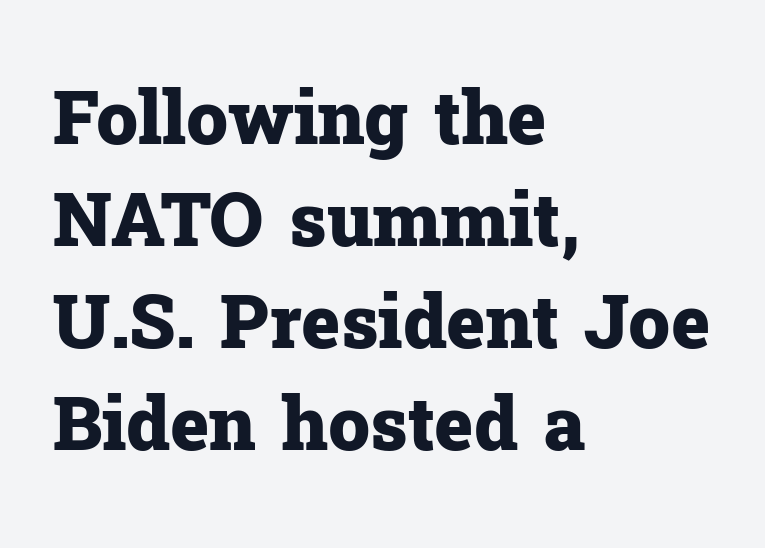
Do the letters lean? They stand straight. Standard letterfit; no display-style spreading of the glyphs. Weight: bold. Little horizontal feet cap the strokes, marking this as serif type. The rendering uses natural spacing where letterforms have individual widths.
